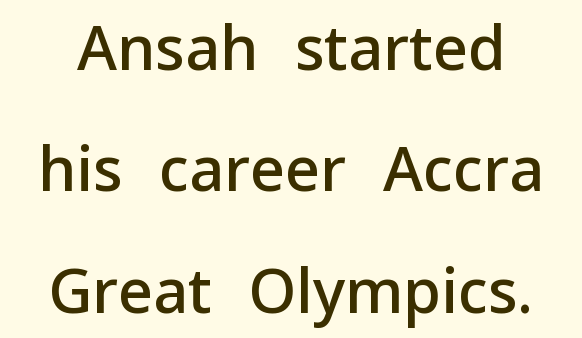
The image shows 61 px semibold sans-serif type, upright; set loose line spacing (1.99x), normal letter spacing, not underlined; low stroke contrast and a medium x-height.
